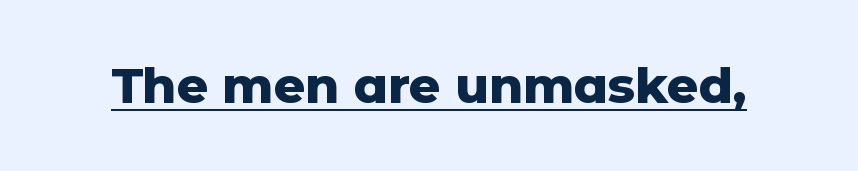
The image shows 49 px heavy sans-serif type, upright; set normal letter spacing, underlined; low stroke contrast and a medium x-height.
